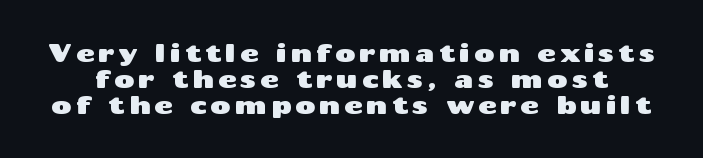
The image shows 25 px text type, upright; set tight line spacing (1.05x), not underlined.
